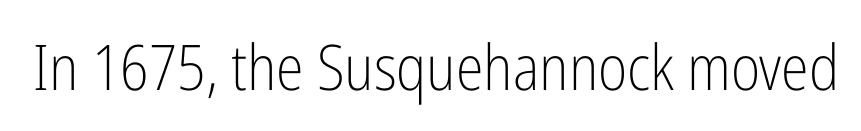
{"serif": "no", "italic": "no", "bold": "no", "weight": "light", "width": "condensed", "stroke_contrast": "low", "x_height": "medium", "monospaced": "no", "underline": "no", "letter_spacing": "normal", "letter_spacing_em": 0.0, "glyph_px": 63}
